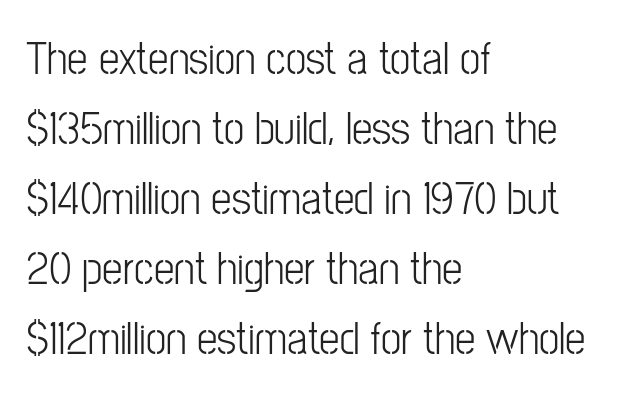
{"serif": "no", "italic": "no", "bold": "no", "weight": "light", "width": "condensed", "stroke_contrast": "low", "x_height": "medium", "monospaced": "no", "underline": "no", "align": "left", "line_spacing": "normal", "line_spacing_ratio": 1.52, "letter_spacing": "normal", "letter_spacing_em": 0.0, "glyph_px": 46}
